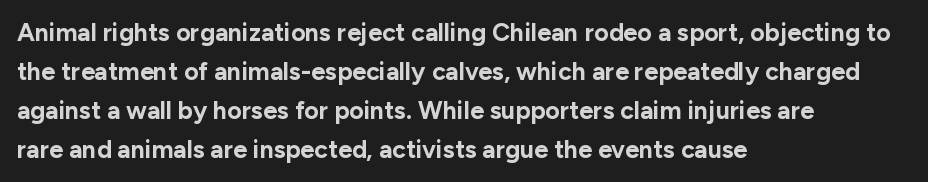
{"italic": "no", "bold": "yes", "underline": "no", "align": "left", "line_spacing": "normal", "line_spacing_ratio": 1.56, "letter_spacing": "normal", "letter_spacing_em": 0.0, "glyph_px": 25}
